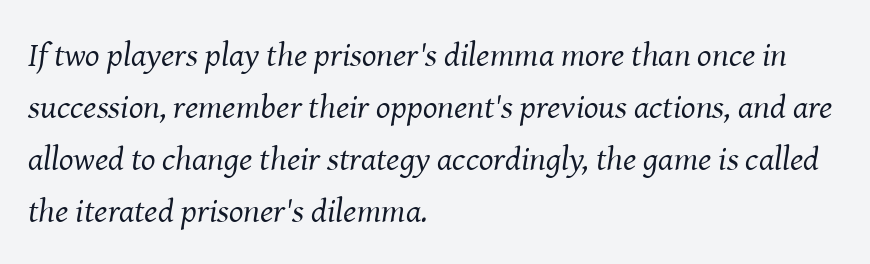
Each letter's strokes conclude with small projecting serifs. Does extra space separate the letters? No, they use regular spacing. In CSS terms this would be text-align: left. Note the varied advance widths — an 'i' is clearly narrower than an 'm'.
